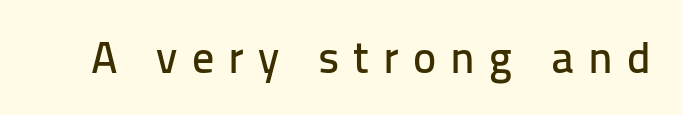
The image shows 44 px sans-serif type, upright; set unusually wide letter spacing (+0.32 em), not underlined; low stroke contrast and a medium x-height.
